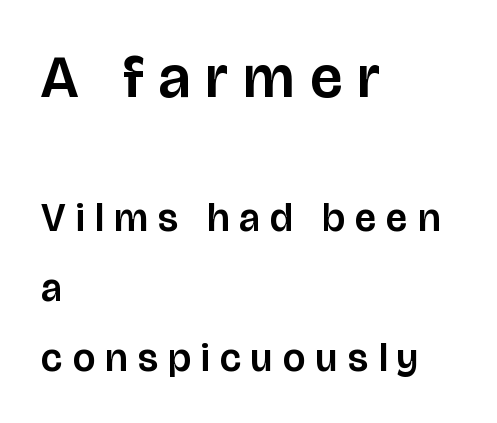
Q: Is the text italic (slanted)? A: No, it is upright.
Q: Is the typeface a serif or a sans-serif typeface? A: Sans-serif.
Q: Is the text underlined? A: No.
Q: How is the paragraph aligned? A: Left-aligned.
Q: Is the spacing between letters normal or unusually wide? A: Unusually wide.
Q: Which block of text is set in a larger size, the first (top) or the second (bottom)? A: The first (top) one.
Q: Width (condensed, normal, or wide)? A: Normal.
Q: Stroke contrast? A: Low.
Q: x-height? A: Large.
Q: Monospaced? A: No.
